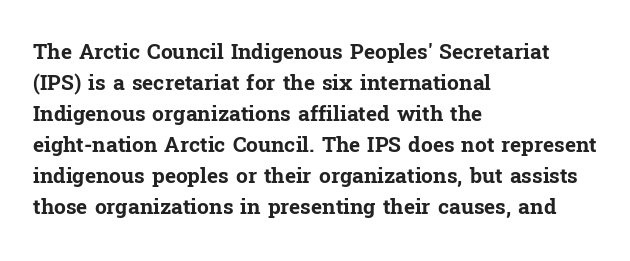
Q: Is the text bold? A: Yes.
Q: Is the text italic (slanted)? A: No, it is upright.
Q: Is the text underlined? A: No.
Q: How is the paragraph aligned? A: Left-aligned.
Q: Is the spacing between letters normal or unusually wide? A: Normal.
Q: Is the spacing between lines tight, normal or loose? A: Normal.
